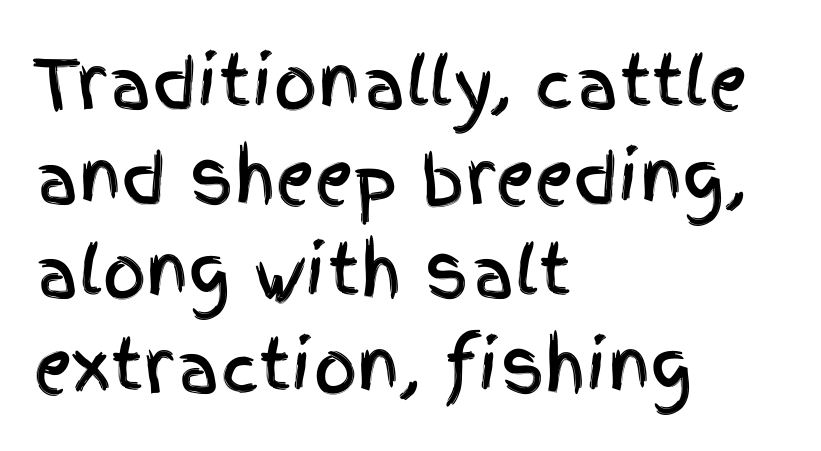
The image shows 68 px condensed sans-serif type, upright; set left-aligned, normal line spacing (1.39x), normal letter spacing, not underlined; a large x-height.
